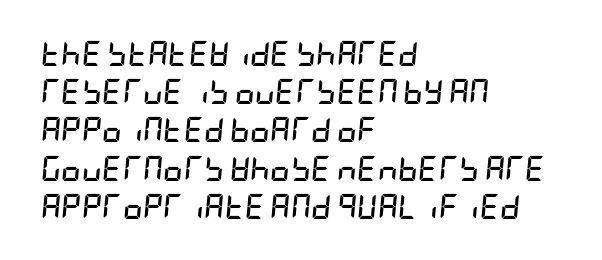
Q: Is the text bold? A: Yes.
Q: Is the text italic (slanted)? A: Yes, it leans right by about 5 degrees.
Q: Is the text underlined? A: No.
Q: How is the paragraph aligned? A: Left-aligned.
Q: Is the spacing between letters normal or unusually wide? A: Normal.
Q: Is the spacing between lines tight, normal or loose? A: Normal.
